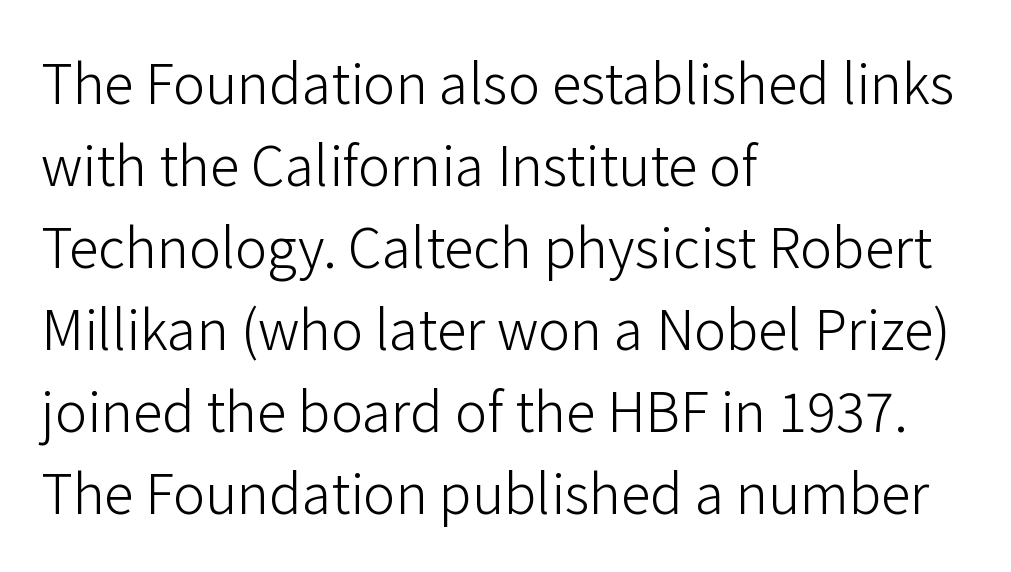
Q: Is the text bold? A: No.
Q: Is the text italic (slanted)? A: No, it is upright.
Q: Is the typeface a serif or a sans-serif typeface? A: Sans-serif.
Q: Is the text underlined? A: No.
Q: How is the paragraph aligned? A: Left-aligned.
Q: Is the spacing between letters normal or unusually wide? A: Normal.
Q: Is the spacing between lines tight, normal or loose? A: Normal.
Q: Width (condensed, normal, or wide)? A: Normal.
Q: Stroke contrast? A: Low.
Q: x-height? A: Medium.
Q: Monospaced? A: No.
